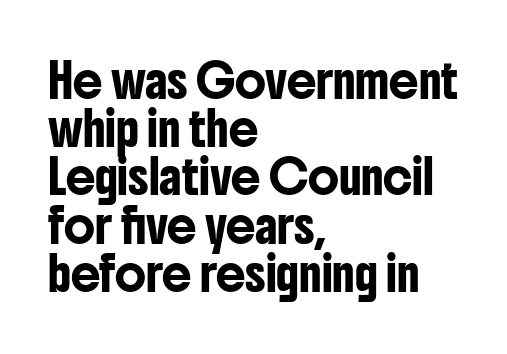
The image shows 33 px condensed sans-serif type, upright; set left-aligned, normal line spacing (1.46x), normal letter spacing, not underlined; low stroke contrast and a medium x-height.
